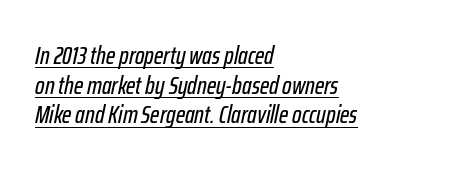
Typeset ragged right — the left edge is the straight one. In designer terms, the underline attribute is active on this setting. Tracking value appears to be zero — textbook default spacing. There's an unmistakable incline to the writing here.
